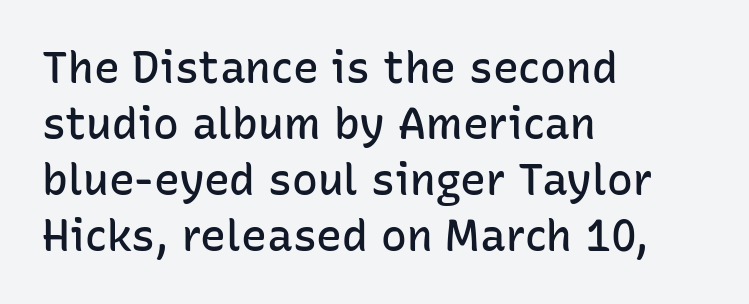
Q: Is the text bold? A: Semi-bold.
Q: Is the text italic (slanted)? A: No, it is upright.
Q: Is the typeface a serif or a sans-serif typeface? A: Sans-serif.
Q: Is the text underlined? A: No.
Q: How is the paragraph aligned? A: Left-aligned.
Q: Is the spacing between letters normal or unusually wide? A: Normal.
Q: Is the spacing between lines tight, normal or loose? A: Normal.
Q: Width (condensed, normal, or wide)? A: Normal.
Q: Stroke contrast? A: Low.
Q: x-height? A: Medium.
Q: Monospaced? A: No.
